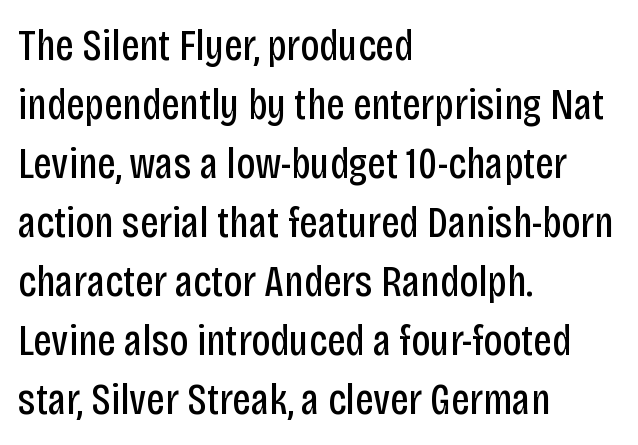
{"serif": "no", "italic": "no", "bold": "no", "weight": "regular", "width": "condensed", "stroke_contrast": "low", "x_height": "large", "monospaced": "no", "underline": "no", "align": "left", "line_spacing": "normal", "line_spacing_ratio": 1.31, "letter_spacing": "normal", "letter_spacing_em": 0.0, "glyph_px": 45}
